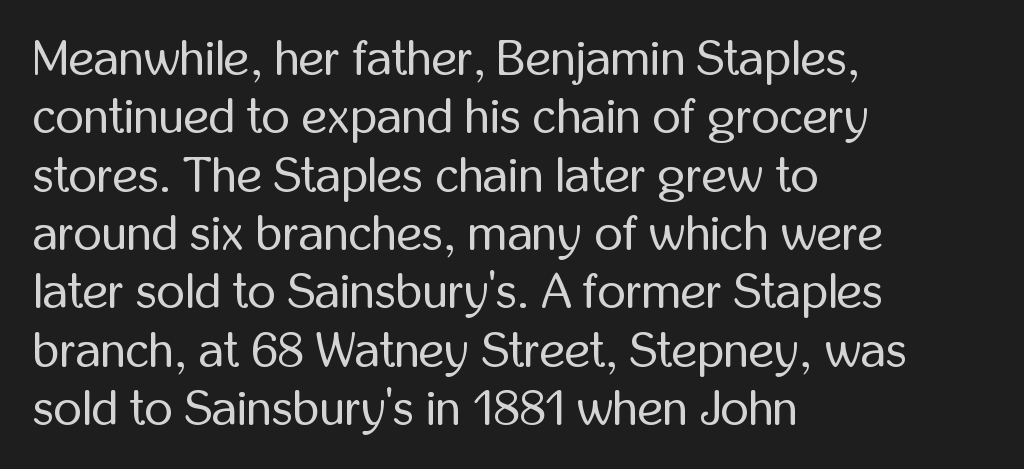
{"serif": "no", "italic": "no", "bold": "no", "weight": "regular", "width": "condensed", "stroke_contrast": "low", "x_height": "medium", "monospaced": "no", "underline": "no", "align": "left", "line_spacing_ratio": 1.19, "letter_spacing": "normal", "letter_spacing_em": 0.0, "glyph_px": 49}
